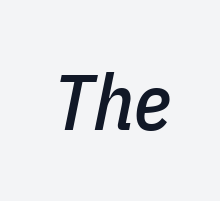
{"italic": "yes", "lean": "right", "slant_degrees": 11, "width": "condensed", "stroke_contrast": "low", "x_height": "medium", "monospaced": "no", "underline": "no", "letter_spacing": "normal", "letter_spacing_em": 0.0, "glyph_px": 79}
